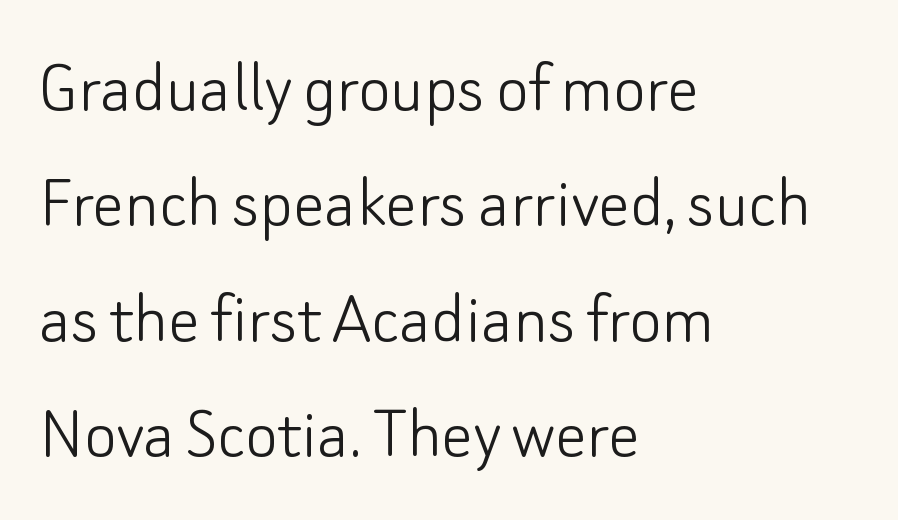
The image shows 78 px light sans-serif type, upright; set left-aligned, normal line spacing (1.48x), normal letter spacing, not underlined; low stroke contrast and a small x-height.
